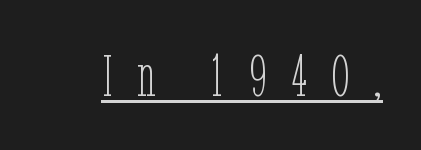
{"italic": "no", "bold": "no", "weight": "thin", "width": "condensed", "stroke_contrast": "low", "x_height": "medium", "monospaced": "no", "underline": "yes", "letter_spacing": "wide", "letter_spacing_em": 0.4, "glyph_px": 59}
